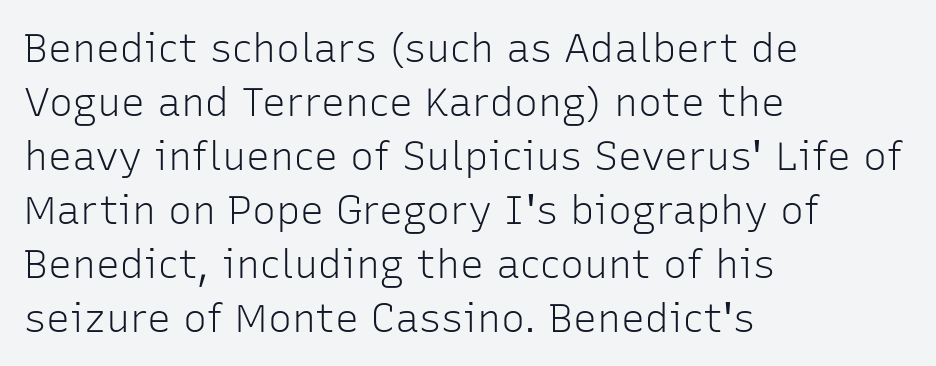
Q: Is the text bold? A: No.
Q: Is the text italic (slanted)? A: No, it is upright.
Q: Is the typeface a serif or a sans-serif typeface? A: Sans-serif.
Q: Is the text underlined? A: No.
Q: How is the paragraph aligned? A: Left-aligned.
Q: Is the spacing between letters normal or unusually wide? A: Normal.
Q: Is the spacing between lines tight, normal or loose? A: Normal.
Q: Width (condensed, normal, or wide)? A: Normal.
Q: Stroke contrast? A: Low.
Q: x-height? A: Medium.
Q: Monospaced? A: No.
